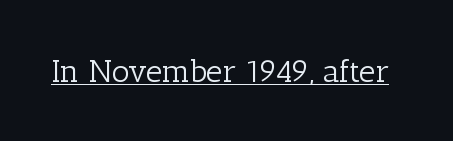
Tracking here is standard; glyphs follow each other at the usual distance. Tall strokes in this sample are plumb rather than angled. This sample has the flowing, uneven cadence of proportional lettering. This is underlined copy, the kind a proofreader might mark for attention. Letters have the restrained weight of plain body copy at most.
